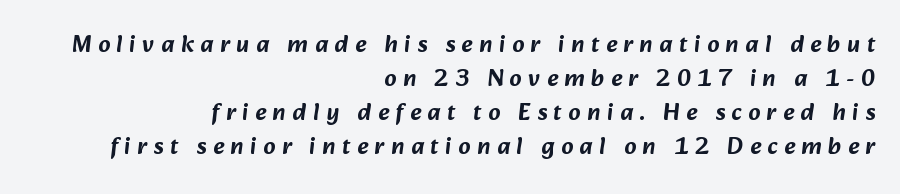
The image shows 24 px text type; set right-aligned, normal line spacing (1.41x), unusually wide letter spacing (+0.27 em), not underlined.
